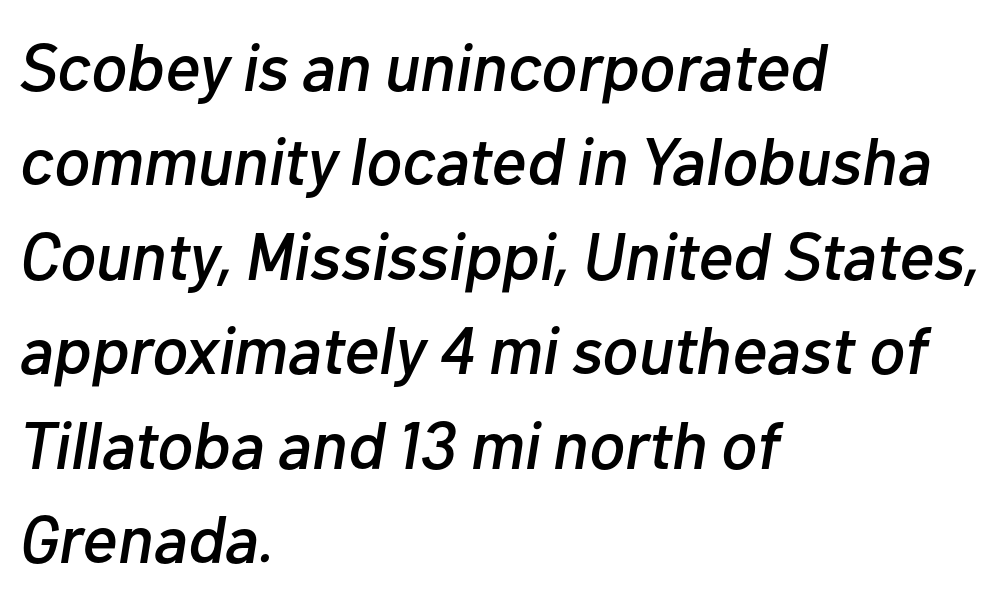
Q: Is the text italic (slanted)? A: Yes, it leans right by about 10 degrees.
Q: Is the text underlined? A: No.
Q: How is the paragraph aligned? A: Left-aligned.
Q: Is the spacing between letters normal or unusually wide? A: Normal.
Q: Is the spacing between lines tight, normal or loose? A: Normal.
Q: Width (condensed, normal, or wide)? A: Normal.
Q: Stroke contrast? A: Low.
Q: x-height? A: Medium.
Q: Monospaced? A: No.
